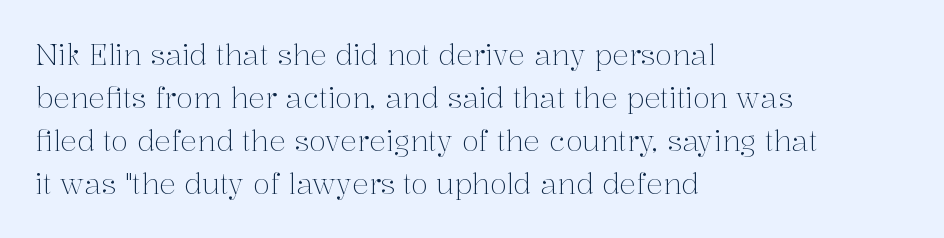
The image shows 28 px light serif type, upright; set left-aligned, normal line spacing (1.53x), normal letter spacing, not underlined; medium stroke contrast and a medium x-height.
